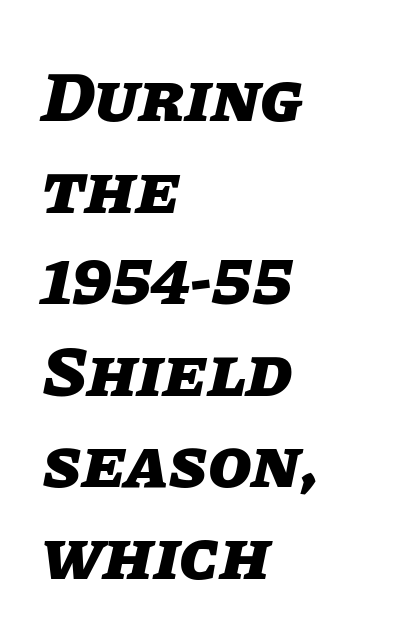
On the weight axis this lands at bold, roughly 700. The ragged edge is on the right, which tells us the setting is flush left. Here the designer chose a conventional face with non-uniform glyph widths. The horizontal fit of the characters is conventional and even.
